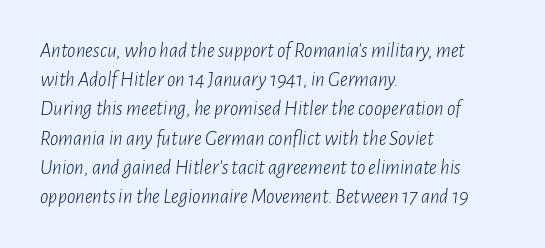
Q: Is the text bold? A: No.
Q: Is the text italic (slanted)? A: Yes, it leans right by about 7 degrees.
Q: Is the text underlined? A: No.
Q: How is the paragraph aligned? A: Left-aligned.
Q: Is the spacing between letters normal or unusually wide? A: Normal.
Q: Is the spacing between lines tight, normal or loose? A: Normal.
